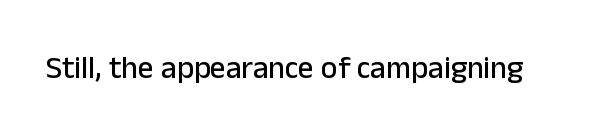
Q: Is the text italic (slanted)? A: No, it is upright.
Q: Is the typeface a serif or a sans-serif typeface? A: Sans-serif.
Q: Is the text underlined? A: No.
Q: Is the spacing between letters normal or unusually wide? A: Normal.
Q: Width (condensed, normal, or wide)? A: Normal.
Q: Stroke contrast? A: Low.
Q: x-height? A: Medium.
Q: Monospaced? A: No.
